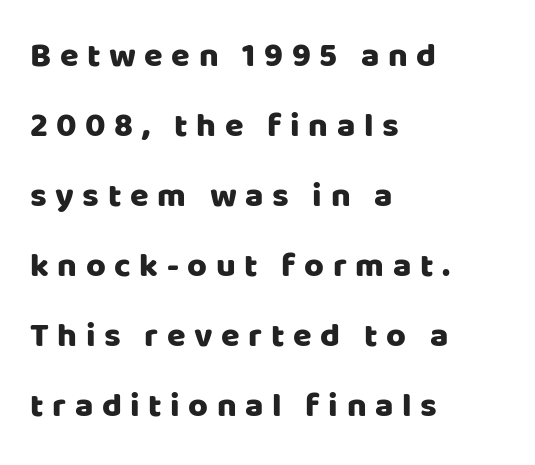
{"serif": "no", "italic": "no", "width": "normal", "stroke_contrast": "low", "x_height": "large", "monospaced": "no", "underline": "no", "align": "left", "line_spacing": "loose", "line_spacing_ratio": 2.06, "letter_spacing": "wide", "letter_spacing_em": 0.25, "glyph_px": 34}
